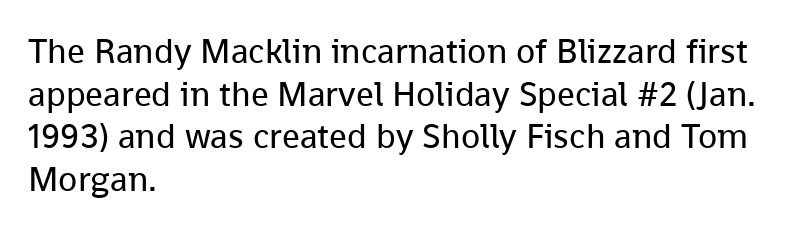
A classic flush-left, rag-right setting is used for this passage. Students, note that the glyphs here touch the page at normal intervals. The rendering uses natural spacing where letterforms have individual widths. Check under the words: just untouched page.
